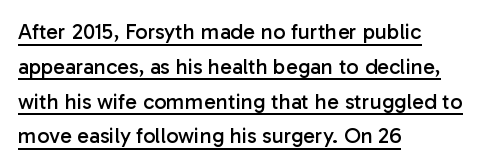
{"italic": "no", "bold": "no", "underline": "yes", "align": "left", "line_spacing": "normal", "line_spacing_ratio": 1.58, "letter_spacing": "normal", "letter_spacing_em": 0.0, "glyph_px": 22}
